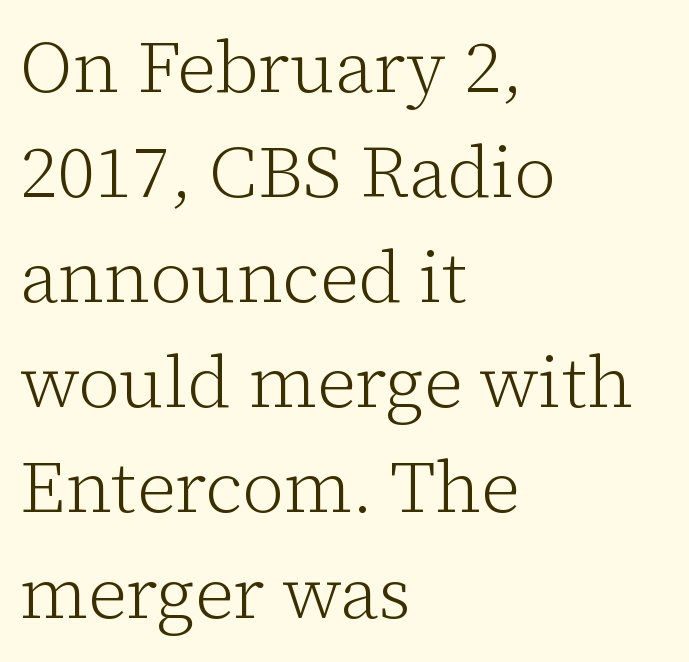
Q: Is the text bold? A: No.
Q: Is the text italic (slanted)? A: No, it is upright.
Q: Is the typeface a serif or a sans-serif typeface? A: Serif.
Q: Is the text underlined? A: No.
Q: How is the paragraph aligned? A: Left-aligned.
Q: Is the spacing between letters normal or unusually wide? A: Normal.
Q: Is the spacing between lines tight, normal or loose? A: Normal.
Q: Width (condensed, normal, or wide)? A: Normal.
Q: Stroke contrast? A: Low.
Q: x-height? A: Medium.
Q: Monospaced? A: No.
